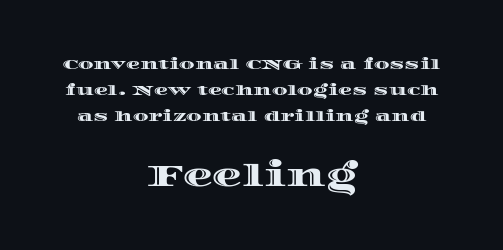
When letters stand straight like this, we call the style roman or upright. The zone under the glyphs is completely vacant. Neither beginnings nor endings align; midpoints do. The rendering uses natural spacing where letterforms have individual widths. Block two is the big one; block one sits smaller above it.
